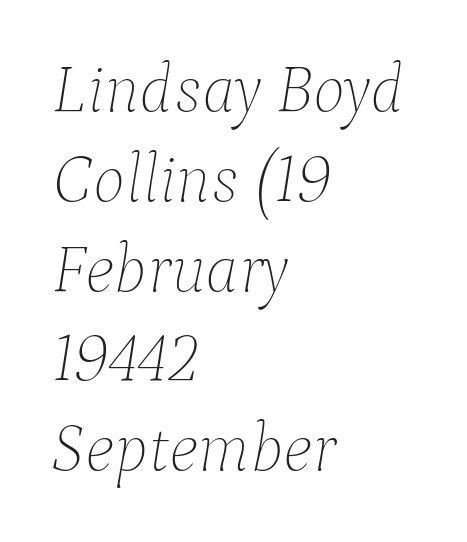
{"italic": "yes", "lean": "right", "slant_degrees": 9, "bold": "no", "weight": "thin", "width": "normal", "stroke_contrast": "low", "x_height": "medium", "monospaced": "no", "underline": "no", "align": "left", "line_spacing": "normal", "line_spacing_ratio": 1.32, "letter_spacing": "normal", "letter_spacing_em": 0.0, "glyph_px": 68}
